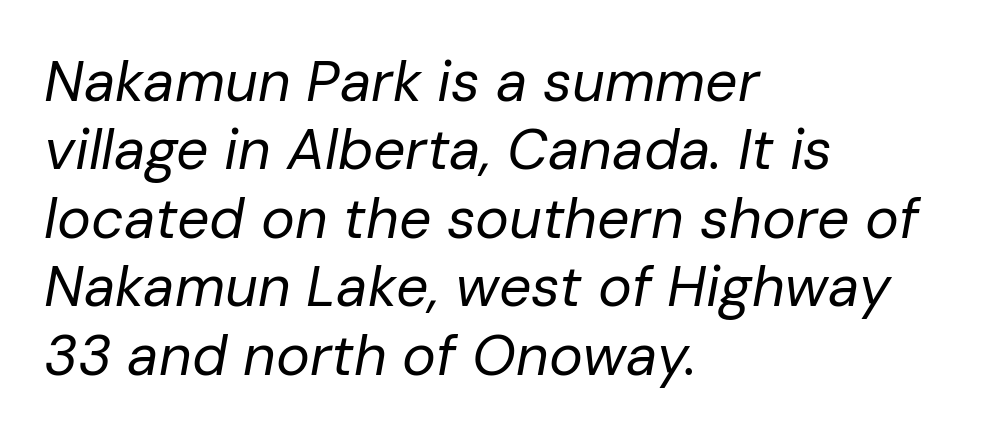
The image shows 57 px regular-weight type, italic (leaning right); set left-aligned, line spacing 1.2x, normal letter spacing, not underlined; low stroke contrast and a medium x-height.
